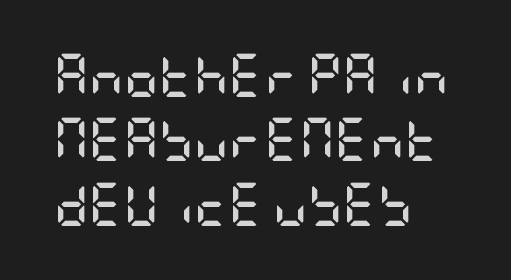
{"serif": "no", "italic": "no", "bold": "yes", "weight": "semibold", "width": "condensed", "stroke_contrast": "low", "x_height": "large", "underline": "no", "align": "left", "line_spacing": "normal", "line_spacing_ratio": 1.5, "letter_spacing": "normal", "letter_spacing_em": 0.0, "glyph_px": 43}
